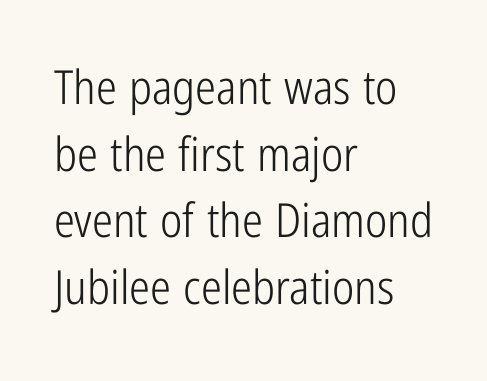
If you drew a ruler down the left edge, every line would touch it. The rows are spaced the way most documents space them. Nothing sits at the stroke ends, so this counts as sans-serif. The line texture is even and compact thanks to regular tracking. Rule under the text: the space is simply empty.
